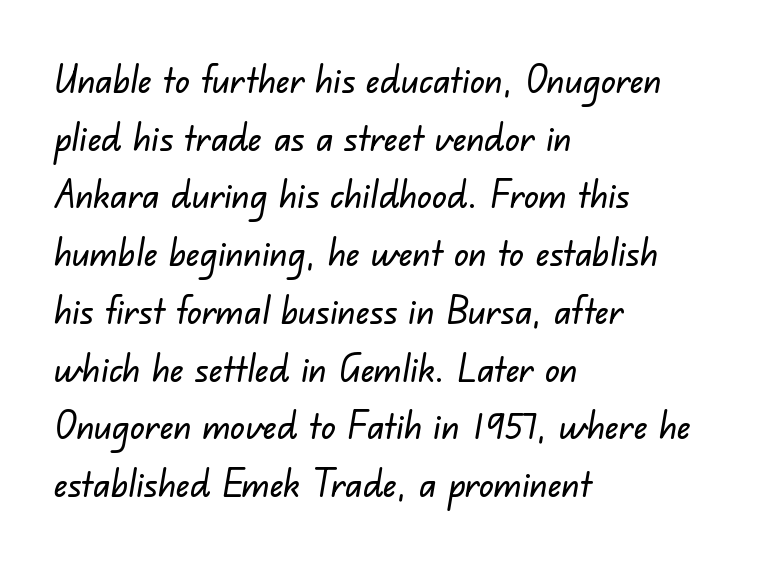
Alignment: flush left. Bare-footed words on every line. Each word holds together tightly as a unit, with standard inter-letter gaps. Is this a sans? Yes — the strokes have no serifs. Note the varied advance widths — an 'i' is clearly narrower than an 'm'. The leading is moderate, giving the passage an even texture.
